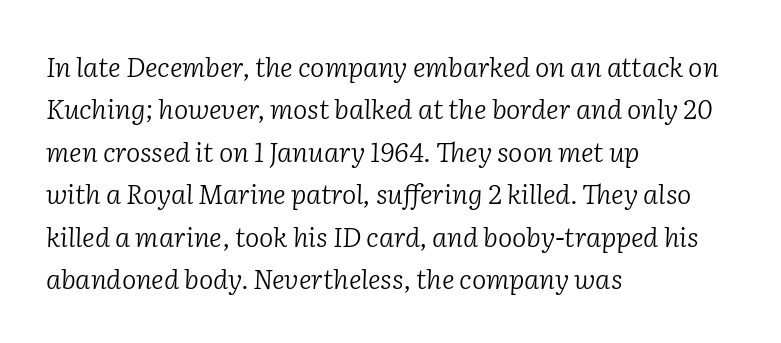
Q: Is the text bold? A: No.
Q: Is the text italic (slanted)? A: Yes, it leans right by about 2 degrees.
Q: Is the text underlined? A: No.
Q: How is the paragraph aligned? A: Left-aligned.
Q: Is the spacing between letters normal or unusually wide? A: Normal.
Q: Is the spacing between lines tight, normal or loose? A: Normal.
